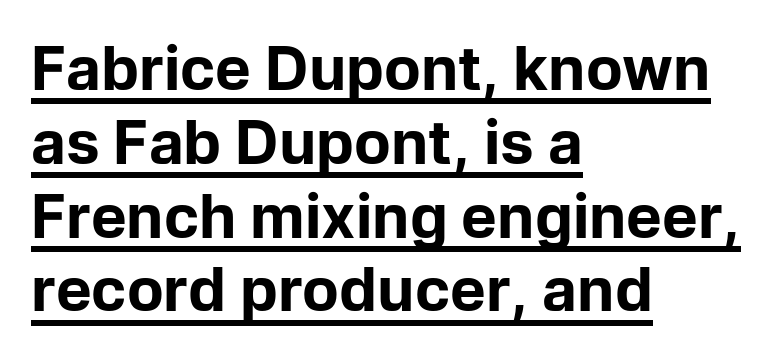
{"serif": "no", "italic": "no", "bold": "yes", "weight": "bold", "width": "normal", "stroke_contrast": "low", "x_height": "medium", "monospaced": "no", "underline": "yes", "align": "left", "line_spacing_ratio": 1.23, "letter_spacing": "normal", "letter_spacing_em": 0.0, "glyph_px": 60}
